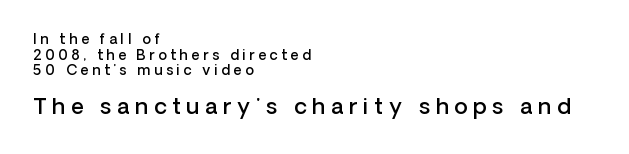
{"italic": "no", "bold": "semi", "underline": "no", "align": "left", "line_spacing": "tight", "line_spacing_ratio": 1.11, "letter_spacing": "wide", "letter_spacing_em": 0.26, "larger_block": "second", "size_ratio": 1.57, "glyph_px": 22}
